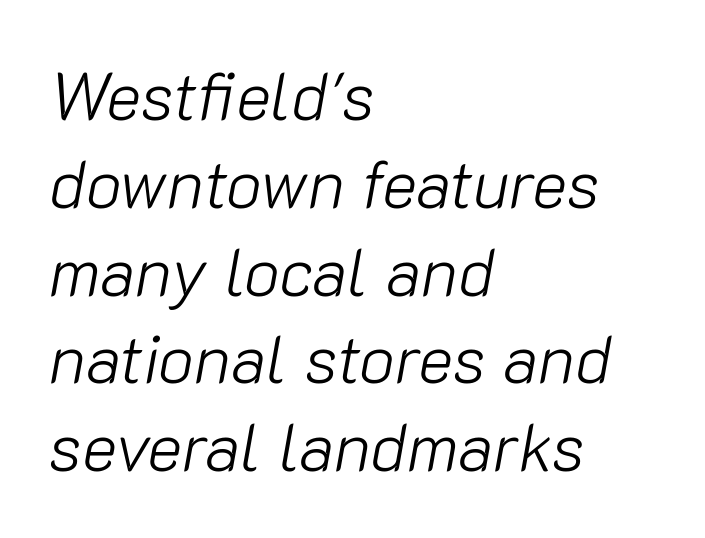
{"italic": "yes", "lean": "right", "slant_degrees": 10, "bold": "no", "weight": "light", "width": "normal", "stroke_contrast": "low", "x_height": "medium", "monospaced": "no", "underline": "no", "align": "left", "line_spacing": "normal", "line_spacing_ratio": 1.31, "letter_spacing": "normal", "letter_spacing_em": 0.0, "glyph_px": 67}
